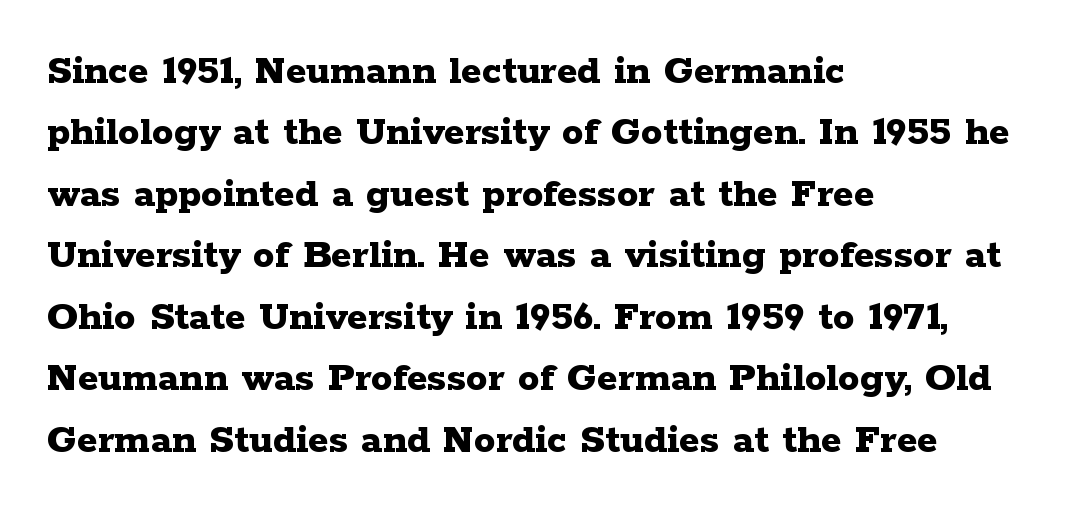
The image shows 43 px bold, wide serif type, upright; set left-aligned, normal line spacing (1.43x), normal letter spacing, not underlined; low stroke contrast and a medium x-height.
